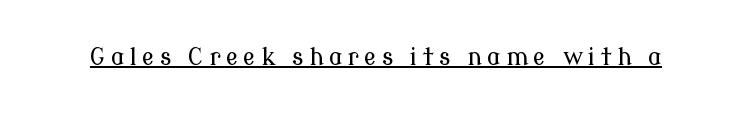
Q: Is the text italic (slanted)? A: No, it is upright.
Q: Is the text underlined? A: Yes.
Q: Is the spacing between letters normal or unusually wide? A: Unusually wide.
